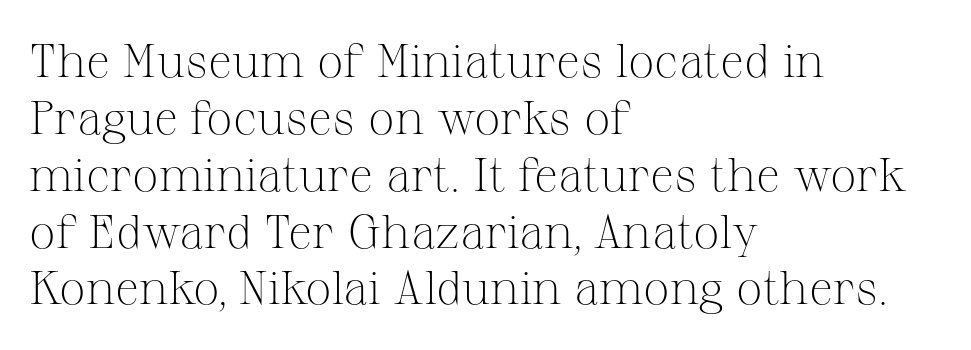
{"serif": "yes", "italic": "no", "bold": "no", "weight": "light", "width": "normal", "stroke_contrast": "medium", "x_height": "medium", "monospaced": "no", "underline": "no", "align": "left", "line_spacing_ratio": 1.21, "letter_spacing": "normal", "letter_spacing_em": 0.0, "glyph_px": 47}
